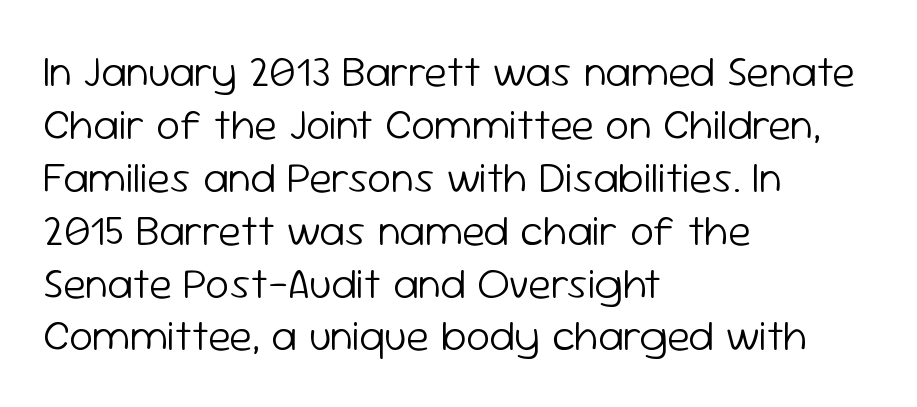
{"serif": "no", "italic": "no", "bold": "no", "weight": "light", "width": "normal", "stroke_contrast": "low", "x_height": "medium", "monospaced": "no", "underline": "no", "align": "left", "line_spacing_ratio": 1.23, "letter_spacing": "normal", "letter_spacing_em": 0.0, "glyph_px": 43}
